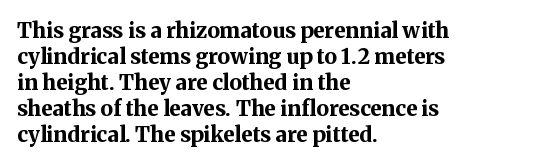
The image shows 21 px bold type, upright; set left-aligned, line spacing 1.24x, normal letter spacing, not underlined.
